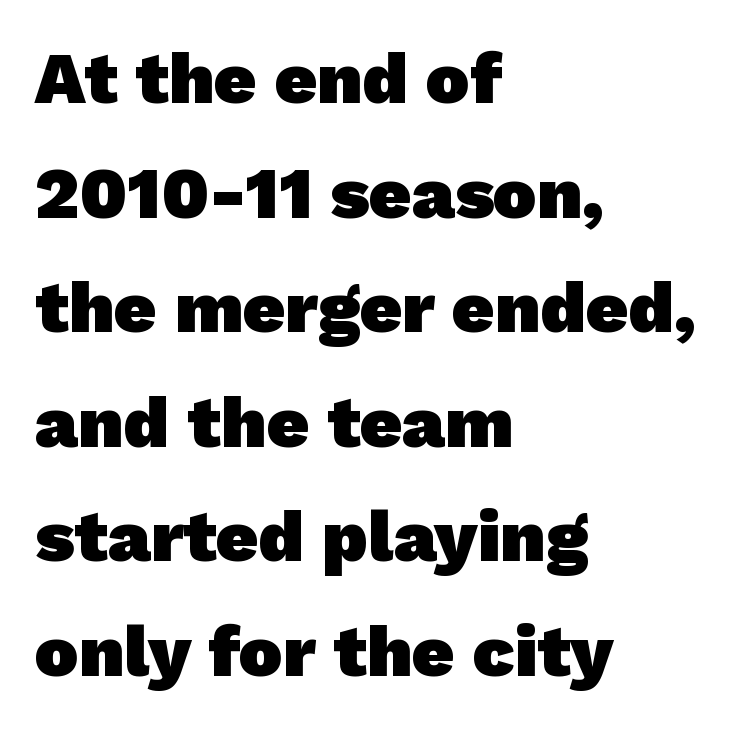
The image shows 73 px heavy sans-serif type; set left-aligned, normal line spacing (1.57x), normal letter spacing, not underlined; low stroke contrast and a medium x-height.
